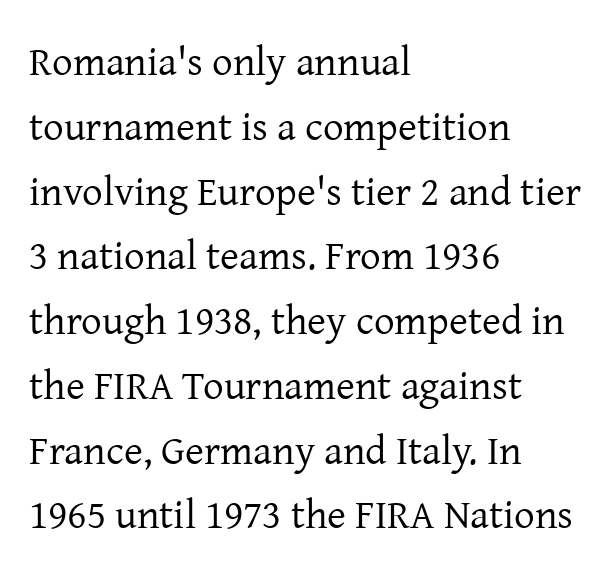
Think of a printed novel: that variable character pitch is what you see here. The type is set solid horizontally, with unmodified tracking. No letter is thick-stroked: the sample isn't bold. Italic: no, the glyphs are upright roman. Descenders are the only things crossing below the line.
